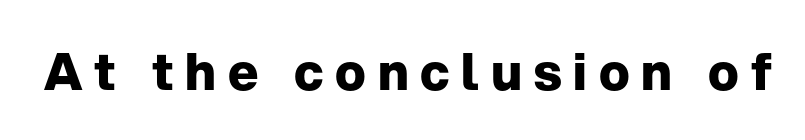
Q: Is the text bold? A: Yes.
Q: Is the text italic (slanted)? A: No, it is upright.
Q: Is the typeface a serif or a sans-serif typeface? A: Sans-serif.
Q: Is the text underlined? A: No.
Q: Is the spacing between letters normal or unusually wide? A: Unusually wide.
Q: Width (condensed, normal, or wide)? A: Normal.
Q: Stroke contrast? A: Low.
Q: x-height? A: Medium.
Q: Monospaced? A: No.
